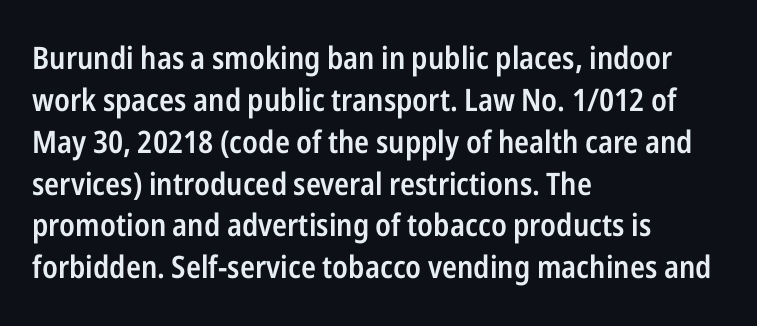
Q: Is the text bold? A: Semi-bold.
Q: Is the text italic (slanted)? A: No, it is upright.
Q: Is the typeface a serif or a sans-serif typeface? A: Sans-serif.
Q: Is the text underlined? A: No.
Q: How is the paragraph aligned? A: Left-aligned.
Q: Is the spacing between letters normal or unusually wide? A: Normal.
Q: Is the spacing between lines tight, normal or loose? A: Normal.
Q: Width (condensed, normal, or wide)? A: Condensed.
Q: Stroke contrast? A: Low.
Q: x-height? A: Medium.
Q: Monospaced? A: No.
